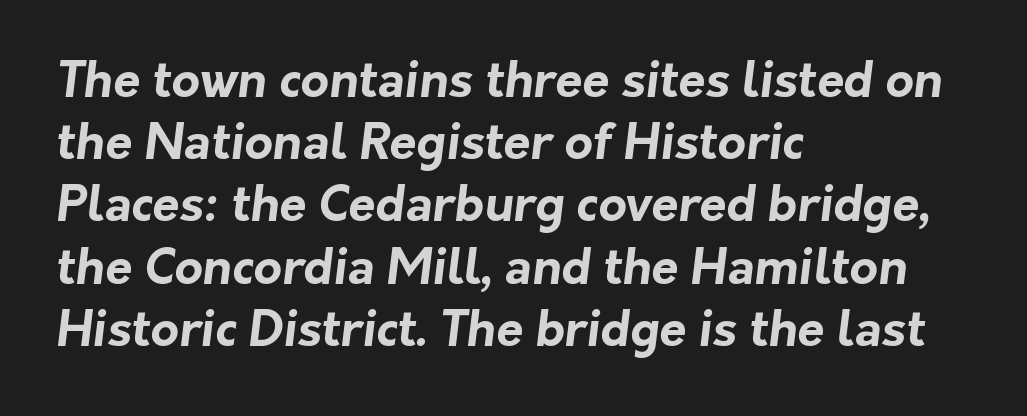
Glance below the letters and you will spot only blank space. The rendering uses natural spacing where letterforms have individual widths. The glyphs in this specimen are sans serif. A student would call this left alignment; a typographer would say flush left, rag right. Weight check: bold — yes, fully. Observe the ordinary spacing: letters are neighbours, not strangers.
